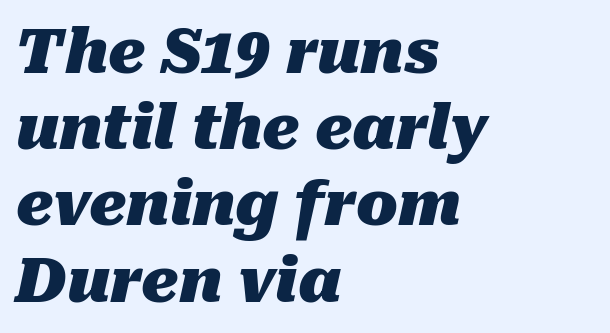
A typesetter would call this proportional, since set widths differ per character. These lines are set flush left with a ragged right edge. Students, note that the glyphs here touch the page at normal intervals. Notice how thick the strokes are: this is what a full bold looks like.
